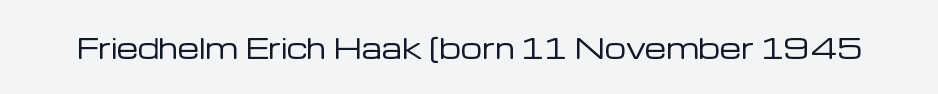
The image shows 27 px text type, upright; set normal letter spacing, not underlined.
